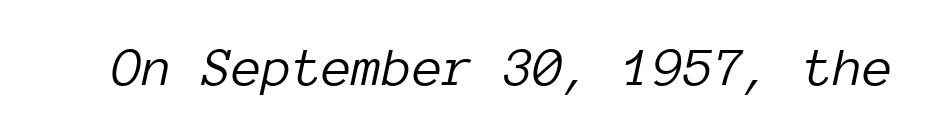
The image shows 55 px light type, italic (leaning right), monospaced; set normal letter spacing, not underlined; low stroke contrast and a medium x-height.
